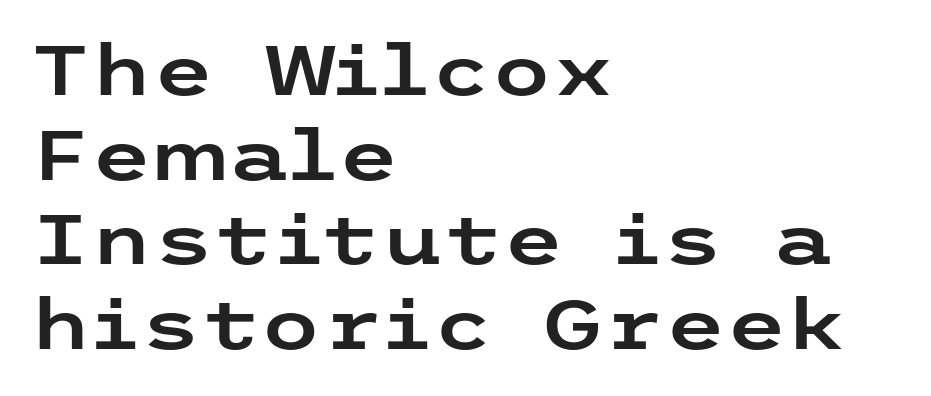
{"serif": "no", "italic": "no", "width": "wide", "stroke_contrast": "low", "x_height": "medium", "underline": "no", "align": "left", "line_spacing_ratio": 1.21, "letter_spacing": "normal", "letter_spacing_em": 0.0, "glyph_px": 70}
